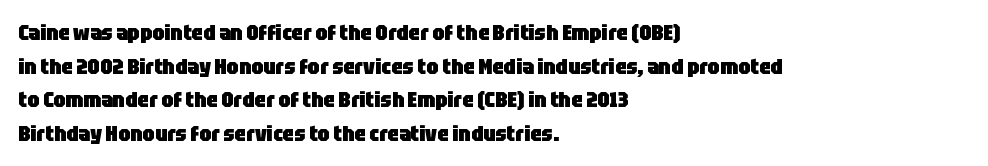
Q: Is the text bold? A: Yes.
Q: Is the text italic (slanted)? A: No, it is upright.
Q: Is the text underlined? A: No.
Q: How is the paragraph aligned? A: Left-aligned.
Q: Is the spacing between letters normal or unusually wide? A: Normal.
Q: Is the spacing between lines tight, normal or loose? A: Normal.
